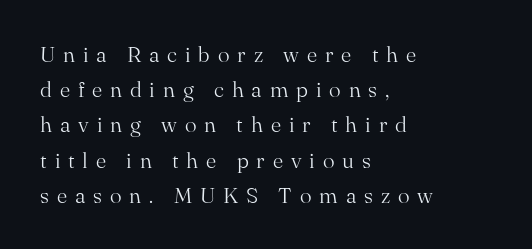
Q: Is the text bold? A: No.
Q: Is the text italic (slanted)? A: No, it is upright.
Q: Is the text underlined? A: No.
Q: How is the paragraph aligned? A: Left-aligned.
Q: Is the spacing between letters normal or unusually wide? A: Unusually wide.
Q: Is the spacing between lines tight, normal or loose? A: Normal.
